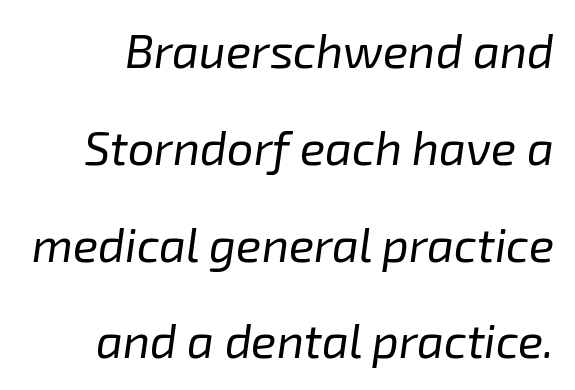
{"italic": "yes", "lean": "right", "slant_degrees": 8, "bold": "no", "weight": "regular", "width": "normal", "stroke_contrast": "low", "x_height": "medium", "monospaced": "no", "underline": "no", "line_spacing": "loose", "line_spacing_ratio": 2.06, "letter_spacing": "normal", "letter_spacing_em": 0.0, "glyph_px": 47}
